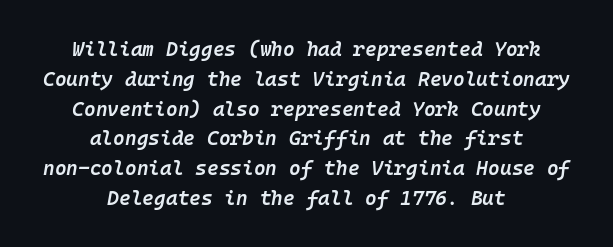
Q: Is the text bold? A: Semi-bold.
Q: Is the text italic (slanted)? A: Yes, it leans right by about 10 degrees.
Q: Is the text underlined? A: No.
Q: How is the paragraph aligned? A: Centered.
Q: Is the spacing between letters normal or unusually wide? A: Normal.
Q: Is the spacing between lines tight, normal or loose? A: Normal.
